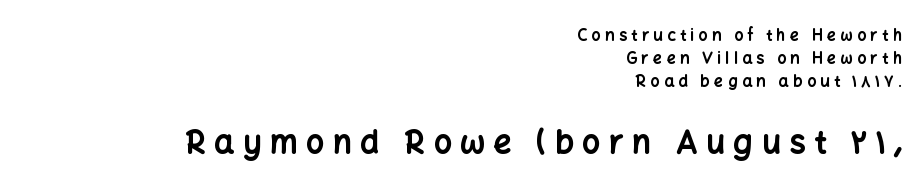
{"serif": "no", "italic": "no", "bold": "yes", "weight": "bold", "width": "normal", "stroke_contrast": "low", "x_height": "medium", "monospaced": "no", "underline": "no", "align": "right", "line_spacing": "normal", "line_spacing_ratio": 1.44, "letter_spacing": "wide", "letter_spacing_em": 0.27, "larger_block": "second", "size_ratio": 2.0, "glyph_px": 32}
